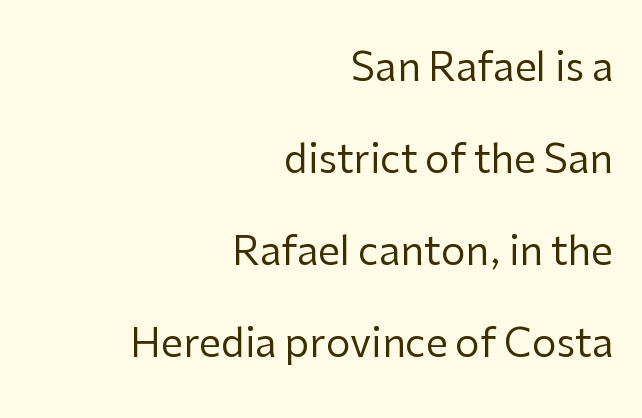
The tracking reads as untouched default to a designer's eye. The letters advance in unequal steps, a hallmark of proportional type. Horizontally, the lines are justified to the trailing edge only. A roman cut, with each character standing at attention. Typographically, this falls in the sans-serif category. The baseline area is clear.
